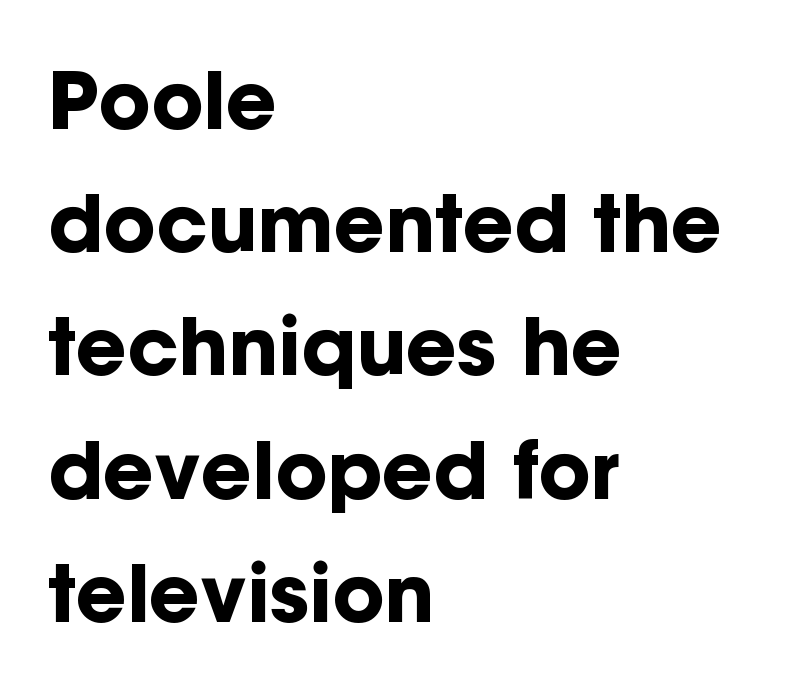
The image shows 79 px bold sans-serif type, upright; set left-aligned, normal line spacing (1.56x), normal letter spacing, not underlined; low stroke contrast and a medium x-height.
